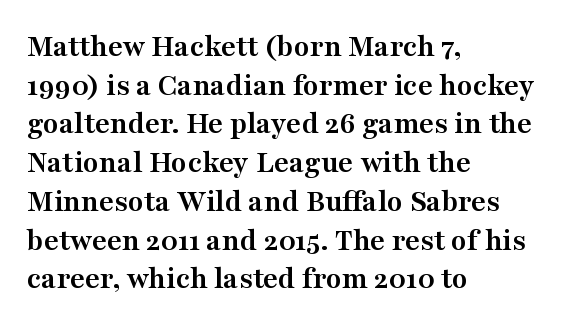
In terms of posture, this sample is upright. Do the characters align in a grid? No, the font is proportional. Look at the tracking — it's just the regular setting, nothing added. Students, this is bold: see how much ink each stroke carries. The designer went with a serif here, giving each stem small feet. Plain, unruled lines of type.
